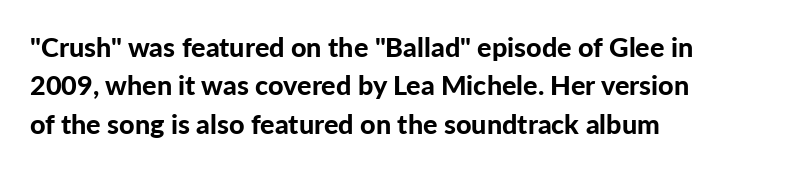
The image shows 27 px bold type, upright; set left-aligned, normal line spacing (1.42x), normal letter spacing, not underlined.
